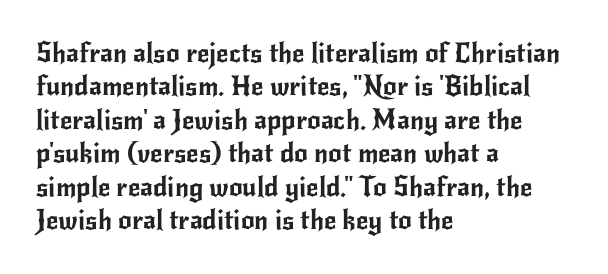
{"italic": "no", "underline": "no", "align": "left", "line_spacing_ratio": 1.24, "letter_spacing": "normal", "letter_spacing_em": 0.0, "glyph_px": 27}
